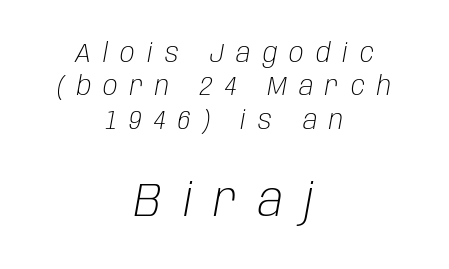
The image shows 47 px light, condensed type, italic (leaning right); set centered, line spacing 1.24x, unusually wide letter spacing (+0.45 em), not underlined; the second (bottom) block is 1.74x larger; low stroke contrast and a large x-height.
